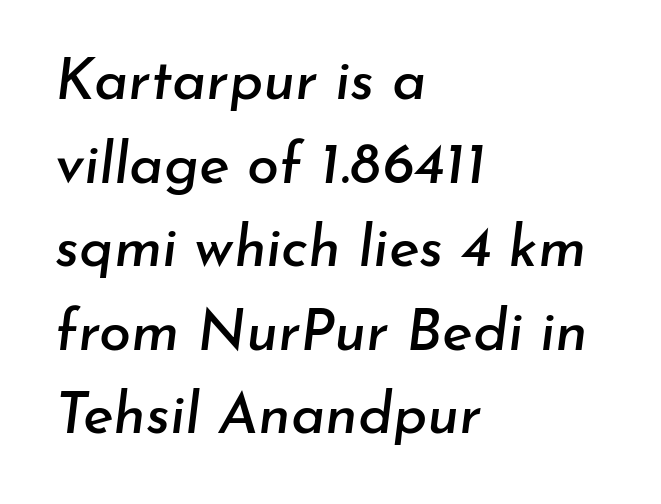
The image shows 58 px text type, italic (leaning right); set left-aligned, normal line spacing (1.44x), normal letter spacing, not underlined; low stroke contrast and a small x-height.
